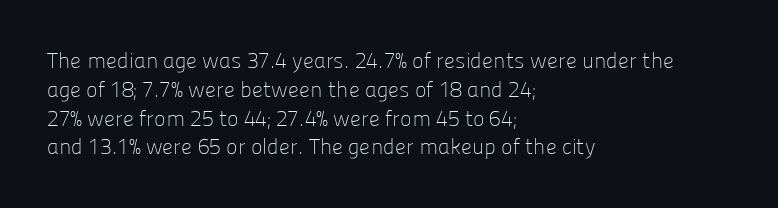
{"italic": "no", "bold": "no", "underline": "no", "align": "left", "line_spacing": "normal", "line_spacing_ratio": 1.31, "letter_spacing": "normal", "letter_spacing_em": 0.0, "glyph_px": 22}
